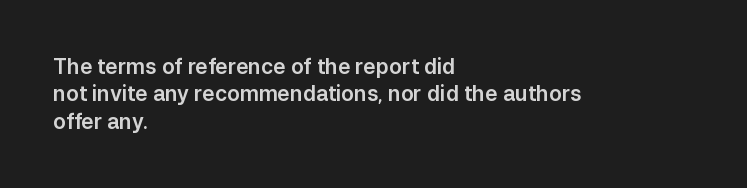
You could call the tracking neutral — neither tight nor loose. Honestly, there is no underline to notice here at all. This is roman type, the default non-slanted kind. Compared with a centered layout, this one pins lines to the left instead. Interline gaps are of average width in this sample.
